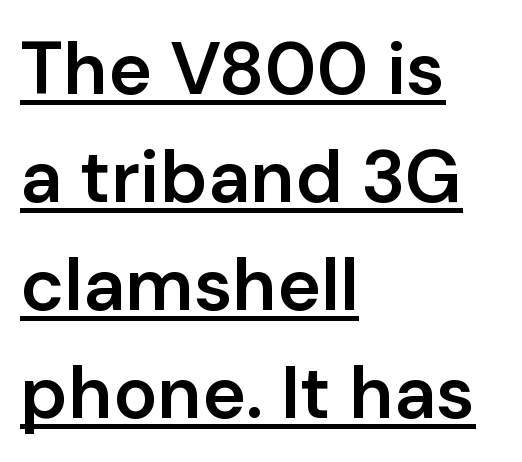
{"serif": "no", "italic": "no", "bold": "semi", "weight": "semibold", "width": "normal", "stroke_contrast": "low", "x_height": "medium", "monospaced": "no", "underline": "yes", "align": "left", "line_spacing": "normal", "line_spacing_ratio": 1.46, "letter_spacing": "normal", "letter_spacing_em": 0.0, "glyph_px": 74}
